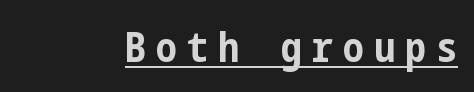
Honestly, the underline is the first thing you notice here. The face used here is rendered with a markedly widened letterfit. Bold? Absolutely — the strokes are thick and heavy. Examine the stroke ends and you'll find no serifs.
